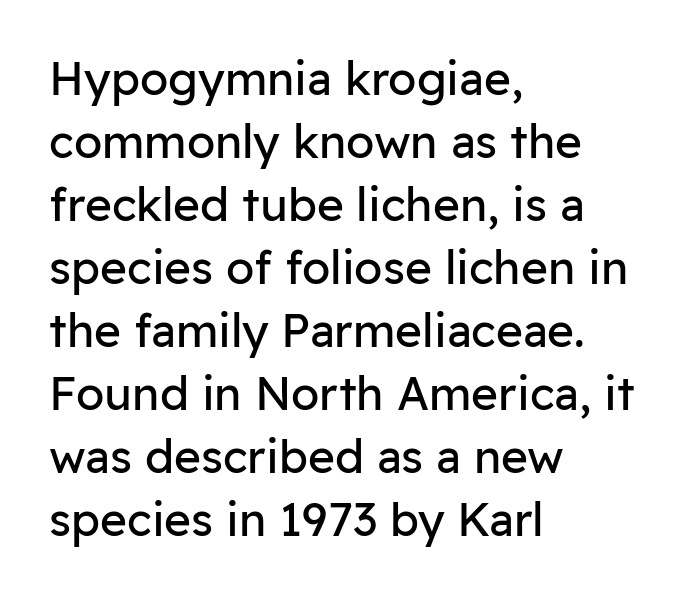
The ragged edge is on the right, which tells us the setting is flush left. The string is rendered with underlining switched off. This sample uses an upright cut, with every glyph sitting square on the baseline. Horizontal bands of white between lines are of average thickness.
